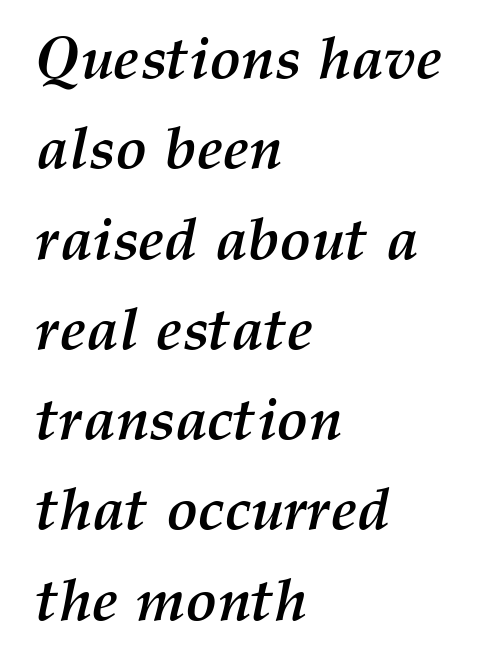
Plain, unruled lines of type. Normally led — the rows are evenly, conventionally spaced. Every letter is thick-stroked: bold, no question. Character widths vary here, with narrow letters taking less room than wide ones. The lines are quadded left. The face used here is rendered with its standard letterfit.
